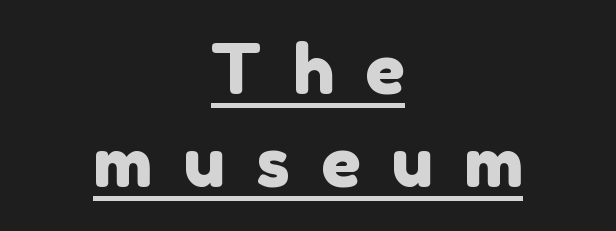
Q: Is the typeface a serif or a sans-serif typeface? A: Sans-serif.
Q: Is the text underlined? A: Yes.
Q: How is the paragraph aligned? A: Centered.
Q: Is the spacing between letters normal or unusually wide? A: Unusually wide.
Q: Is the spacing between lines tight, normal or loose? A: Normal.
Q: Width (condensed, normal, or wide)? A: Normal.
Q: Stroke contrast? A: Low.
Q: x-height? A: Medium.
Q: Monospaced? A: No.
